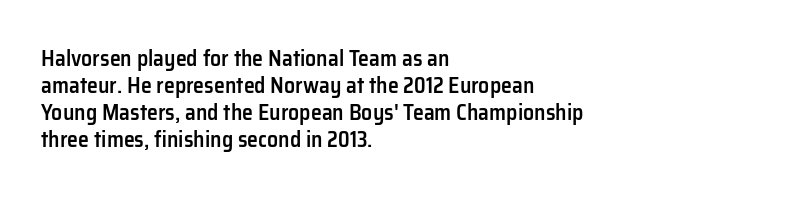
{"italic": "no", "bold": "semi", "underline": "no", "align": "left", "line_spacing_ratio": 1.22, "letter_spacing": "normal", "letter_spacing_em": 0.0, "glyph_px": 22}
